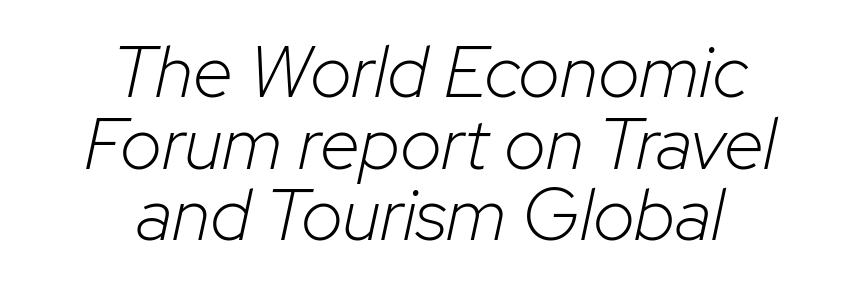
{"italic": "yes", "lean": "right", "slant_degrees": 12, "bold": "no", "weight": "light", "width": "normal", "stroke_contrast": "low", "x_height": "medium", "monospaced": "no", "underline": "no", "align": "center", "line_spacing": "tight", "line_spacing_ratio": 0.98, "letter_spacing": "normal", "letter_spacing_em": 0.0, "glyph_px": 73}
